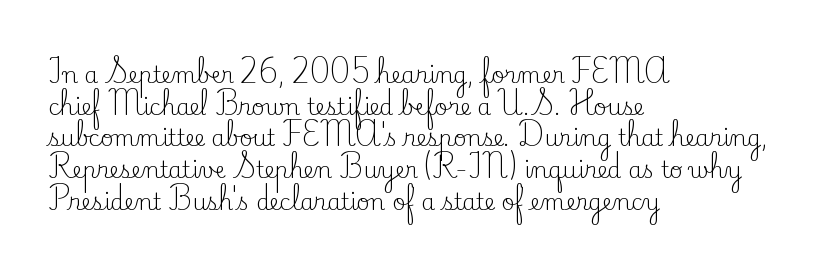
The image shows 22 px text type, upright; set left-aligned, normal line spacing (1.44x), normal letter spacing, not underlined.
